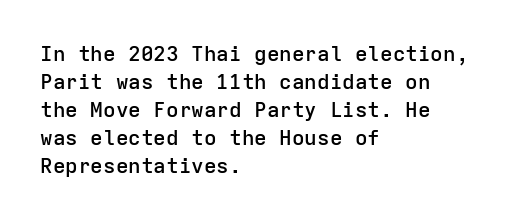
The image shows 21 px text type, upright; set left-aligned, normal line spacing (1.33x), normal letter spacing, not underlined.
